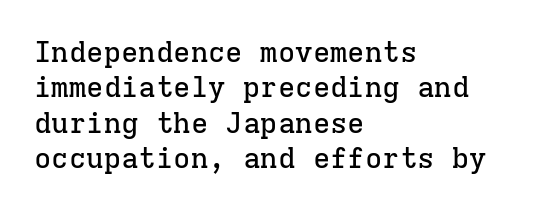
{"serif": "yes", "italic": "no", "width": "normal", "stroke_contrast": "low", "x_height": "medium", "monospaced": "yes", "underline": "no", "align": "left", "line_spacing_ratio": 1.22, "letter_spacing": "normal", "letter_spacing_em": 0.0, "glyph_px": 29}
